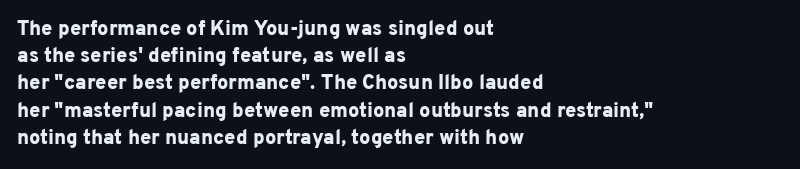
{"italic": "no", "bold": "yes", "underline": "no", "align": "left", "line_spacing": "normal", "line_spacing_ratio": 1.36, "letter_spacing": "normal", "letter_spacing_em": 0.0, "glyph_px": 20}
